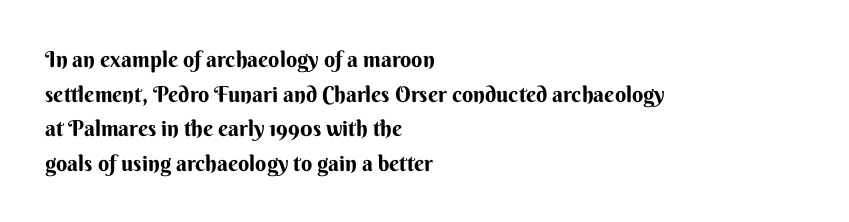
{"italic": "no", "underline": "no", "align": "left", "line_spacing": "normal", "line_spacing_ratio": 1.57, "letter_spacing": "normal", "letter_spacing_em": 0.0, "glyph_px": 22}
